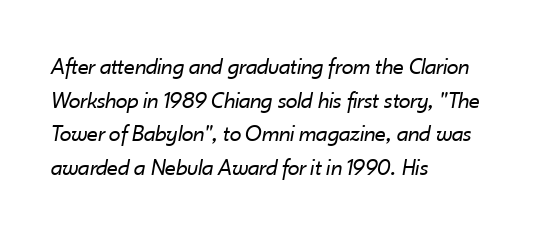
Q: Is the text bold? A: No.
Q: Is the text italic (slanted)? A: Yes, it leans right by about 10 degrees.
Q: Is the text underlined? A: No.
Q: How is the paragraph aligned? A: Left-aligned.
Q: Is the spacing between letters normal or unusually wide? A: Normal.
Q: Is the spacing between lines tight, normal or loose? A: Normal.
